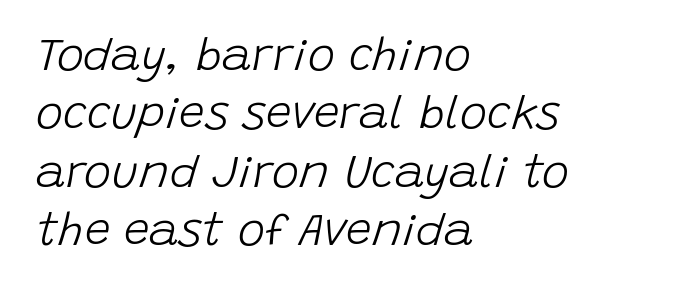
The image shows 46 px light type, italic (leaning right); set left-aligned, normal line spacing (1.27x), normal letter spacing, not underlined; low stroke contrast and a large x-height.
